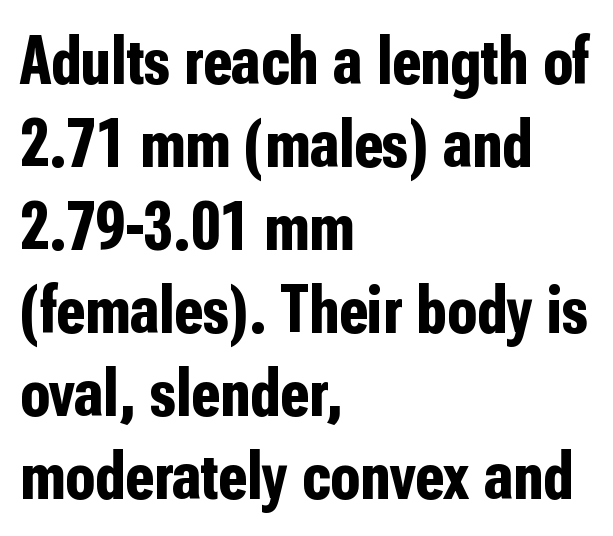
Nope, no serifs anywhere on these letters. Proportional: the letters do not fall into vertical columns. Line beginnings align vertically; line endings do not. Only glyphs here, with clear space below each row. Italic? Not at all — the glyphs are vertical.
